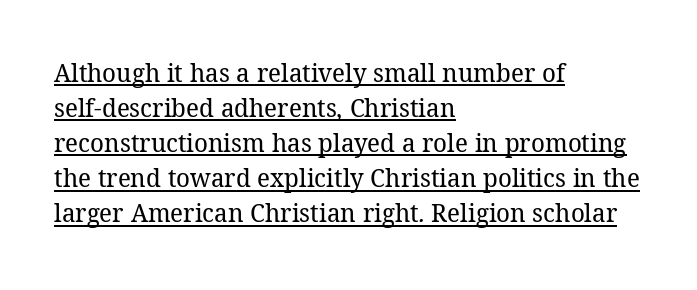
These lines keep a tight, regular rhythm from letter to letter. Beneath each row of characters lies a ruled line. This sample keeps an unexceptional amount of space between lines. In CSS terms this would be text-align: left. Is the type heavy? It reads as light-to-regular instead.
